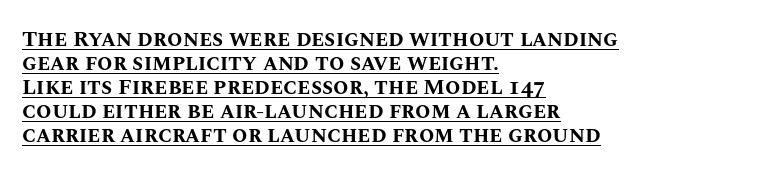
{"italic": "no", "bold": "yes", "underline": "yes", "align": "left", "line_spacing": "tight", "line_spacing_ratio": 1.09, "letter_spacing": "normal", "letter_spacing_em": 0.0, "glyph_px": 22}
